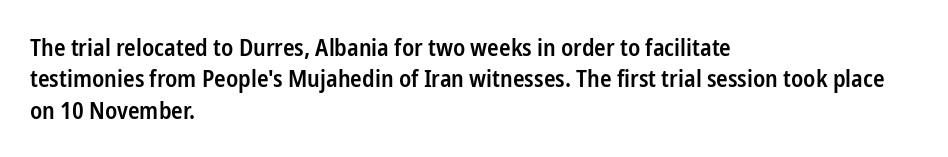
Q: Is the text bold? A: Semi-bold.
Q: Is the text italic (slanted)? A: No, it is upright.
Q: Is the text underlined? A: No.
Q: How is the paragraph aligned? A: Left-aligned.
Q: Is the spacing between letters normal or unusually wide? A: Normal.
Q: Is the spacing between lines tight, normal or loose? A: Normal.
